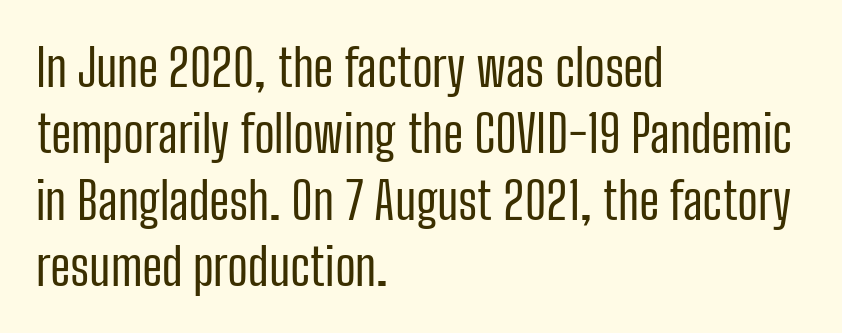
Q: Is the text bold? A: No.
Q: Is the text italic (slanted)? A: No, it is upright.
Q: Is the typeface a serif or a sans-serif typeface? A: Sans-serif.
Q: Is the text underlined? A: No.
Q: How is the paragraph aligned? A: Left-aligned.
Q: Is the spacing between letters normal or unusually wide? A: Normal.
Q: Is the spacing between lines tight, normal or loose? A: Normal.
Q: Width (condensed, normal, or wide)? A: Condensed.
Q: Stroke contrast? A: Low.
Q: x-height? A: Medium.
Q: Monospaced? A: No.
